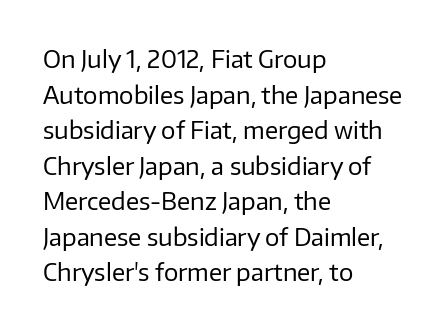
Q: Is the text bold? A: No.
Q: Is the text italic (slanted)? A: No, it is upright.
Q: Is the text underlined? A: No.
Q: How is the paragraph aligned? A: Left-aligned.
Q: Is the spacing between letters normal or unusually wide? A: Normal.
Q: Is the spacing between lines tight, normal or loose? A: Normal.
